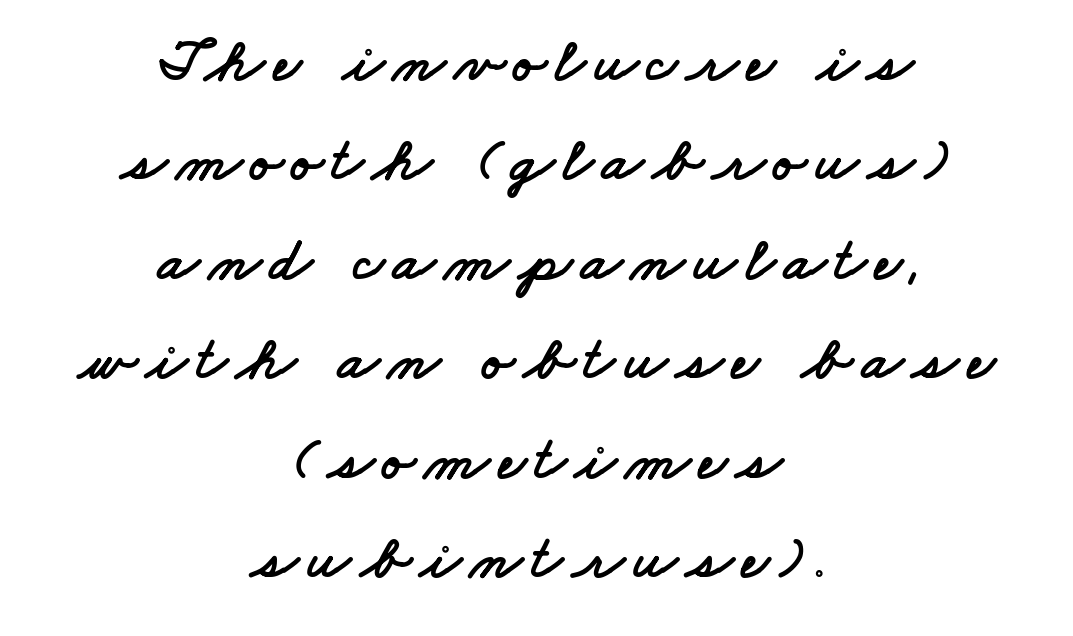
The image shows 61 px wide sans-serif type; set centered, normal line spacing (1.63x), not underlined; low stroke contrast and a small x-height.
